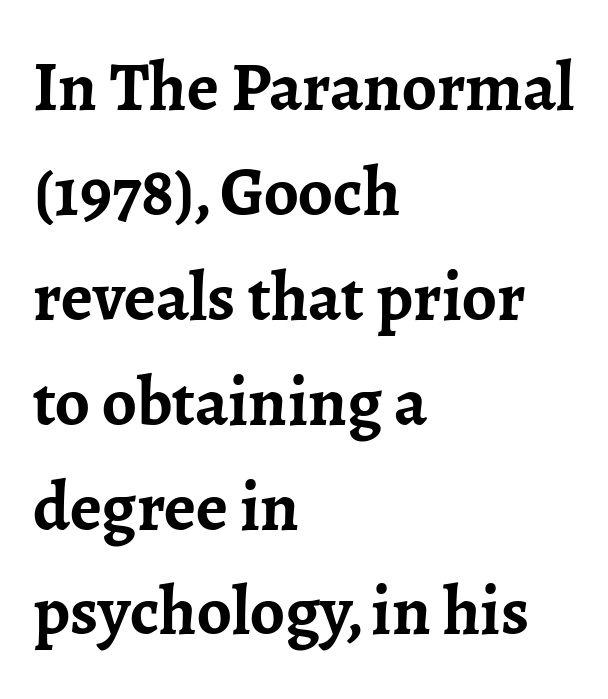
If you drew a line through each stem, it would be perfectly vertical. The face used here is proportionally spaced, like ordinary book or web type. Does the copy run flush right? No — it runs flush left. The space directly below the letters is spotless. Default kerning and tracking; the words read as compact shapes. Small tapered or slab feet sit at the stroke ends, so this counts as serif.
